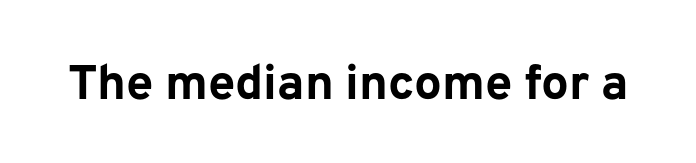
Q: Is the text bold? A: Yes.
Q: Is the text italic (slanted)? A: No, it is upright.
Q: Is the typeface a serif or a sans-serif typeface? A: Sans-serif.
Q: Is the text underlined? A: No.
Q: Is the spacing between letters normal or unusually wide? A: Normal.
Q: Width (condensed, normal, or wide)? A: Normal.
Q: Stroke contrast? A: Low.
Q: x-height? A: Medium.
Q: Monospaced? A: No.
